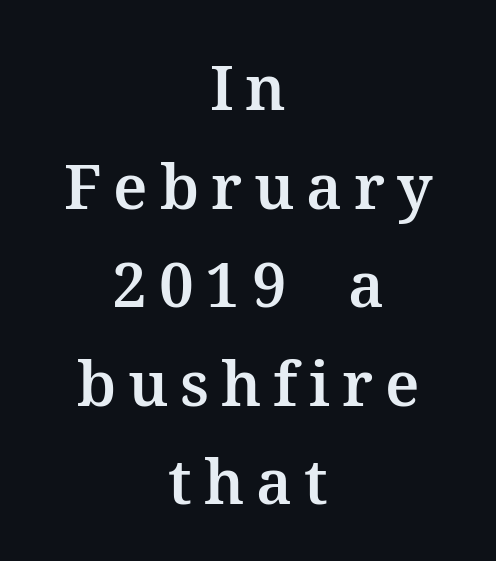
A typesetter would call this proportional, since set widths differ per character. Typeset on center — no edge is straight. The characters display serif detailing at their extremities. Every character sits straight up, as roman type does. How would I describe the line gaps? Plain and ordinary. Nobody drew a line under any word here.
